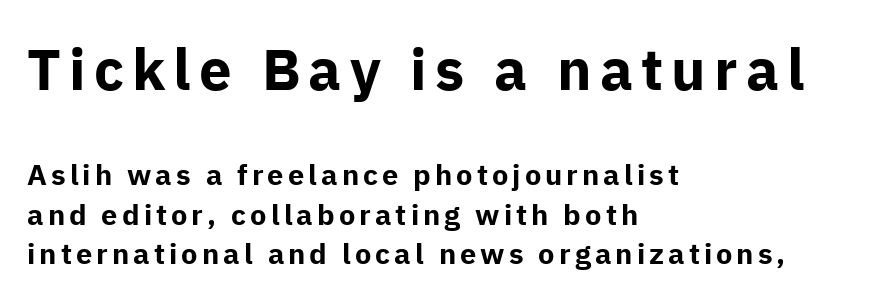
The image shows 58 px bold sans-serif type, upright; set left-aligned, normal line spacing (1.37x), not underlined; the first (top) block is 2.0x larger; low stroke contrast and a medium x-height.
